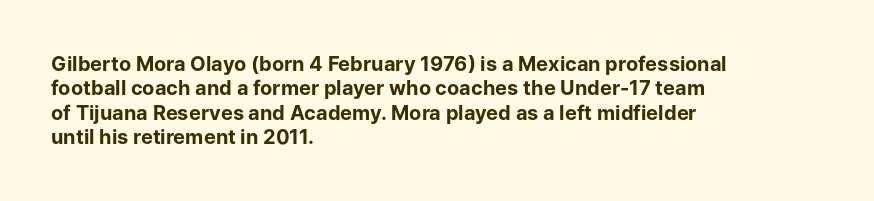
In terms of weight, the rendering is a true, heavy bold. In CSS terms this would be text-align: left. This rendering leaves character spacing at its baseline value. Honestly, there is no underline to notice here at all. The typography opts for an upright posture over an oblique one.
